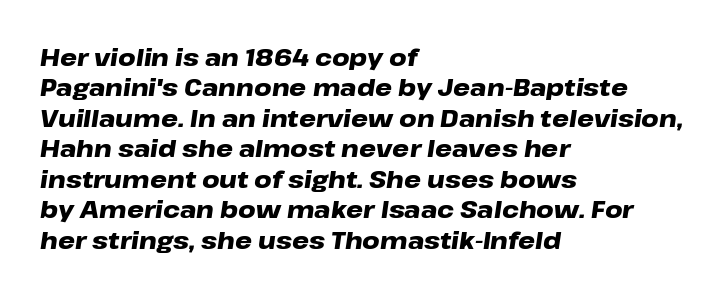
Horizontally, the lines are justified to the leading edge only. In terms of weight, the rendering is a true, heavy bold. These lines keep a tight, regular rhythm from letter to letter. Nobody drew a line under any word here.
